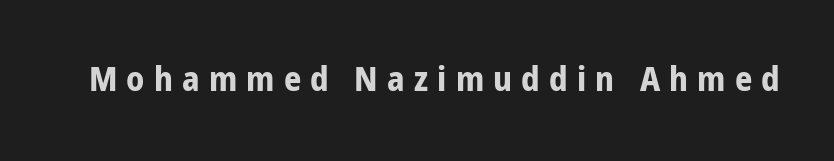
The image shows 34 px bold, condensed sans-serif type, upright; set unusually wide letter spacing (+0.27 em), not underlined; low stroke contrast and a medium x-height.
